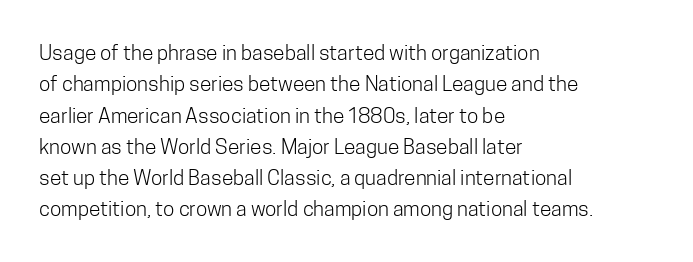
{"italic": "no", "bold": "no", "underline": "no", "align": "left", "line_spacing": "normal", "line_spacing_ratio": 1.49, "letter_spacing": "normal", "letter_spacing_em": 0.0, "glyph_px": 21}
